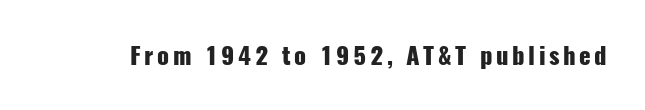
I'd describe the lettering as bold — thick and assertive. Quick note: underline off. It's the straight-up-and-down kind of type.
